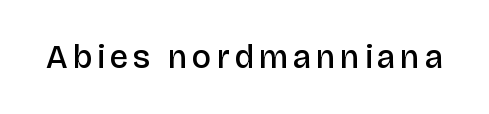
The image shows 33 px semibold sans-serif type, upright; set not underlined; low stroke contrast and a large x-height.
